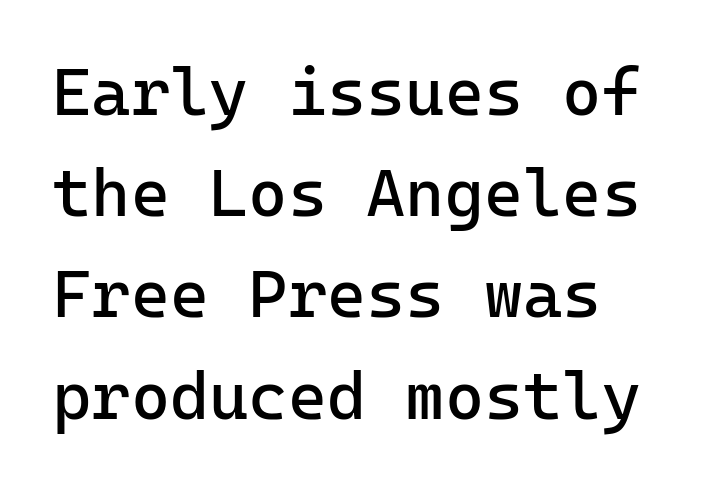
Descenders hang freely into open space. Caption: standard tracking, unaltered. The rendering uses a moderate line-height, typical for paragraphs. Characters remain perfectly vertical along every line.
